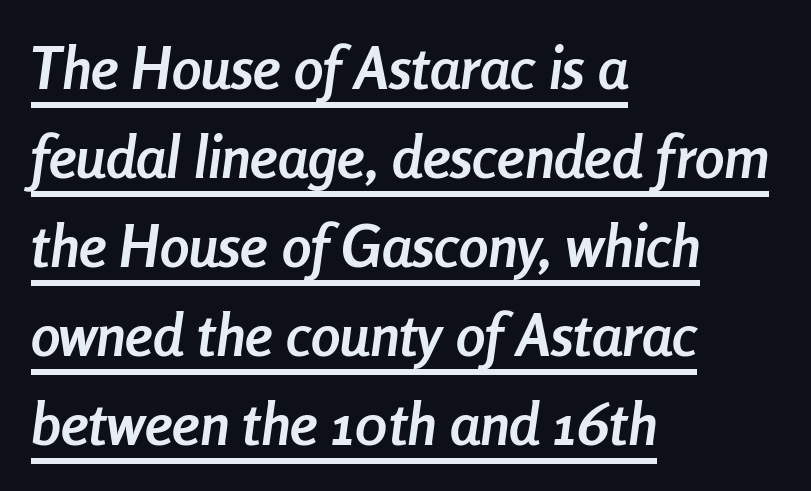
Normally led — the rows are evenly, conventionally spaced. Quick note: italic. Layout note: lines flush left. The specimen includes a rule beneath the text block's lines. Honestly, the letter spacing is just normal — you wouldn't notice it.
